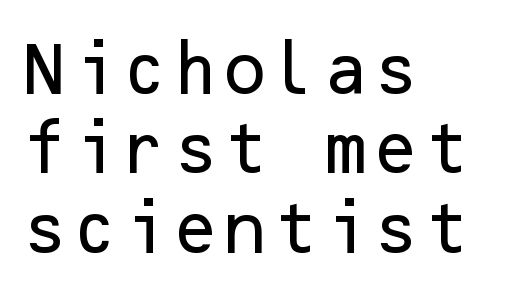
Q: Is the text italic (slanted)? A: No, it is upright.
Q: Is the typeface a serif or a sans-serif typeface? A: Sans-serif.
Q: Is the text underlined? A: No.
Q: How is the paragraph aligned? A: Left-aligned.
Q: Is the spacing between letters normal or unusually wide? A: Normal.
Q: Is the spacing between lines tight, normal or loose? A: Normal.
Q: Width (condensed, normal, or wide)? A: Normal.
Q: Stroke contrast? A: Low.
Q: x-height? A: Medium.
